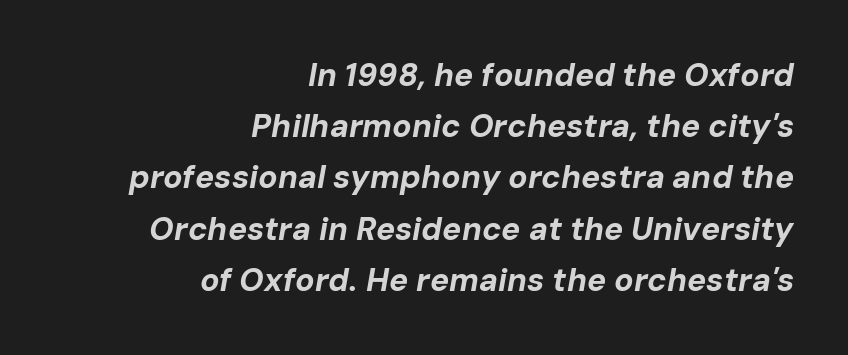
{"italic": "yes", "lean": "right", "slant_degrees": 10, "bold": "yes", "weight": "bold", "width": "normal", "stroke_contrast": "low", "x_height": "medium", "monospaced": "no", "underline": "no", "align": "right", "line_spacing": "normal", "line_spacing_ratio": 1.6, "letter_spacing": "normal", "letter_spacing_em": 0.0, "glyph_px": 32}
